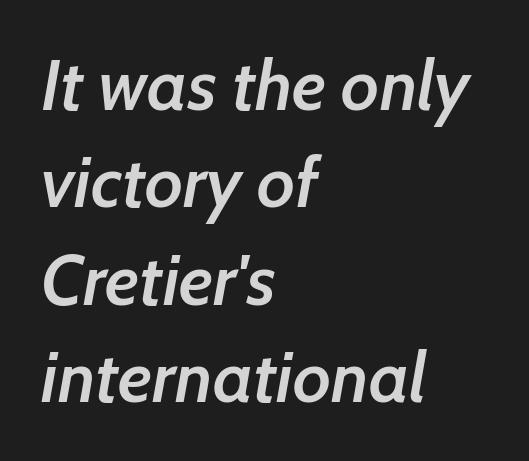
The passage shown stacks its lines at a standard gap. A clean baseline with only descenders dipping below it. Quick note: italic. Firm but not heavy-handed strokes: this text is semibold. The rag falls on the right side of this text block. The rendering uses natural spacing where letterforms have individual widths.
